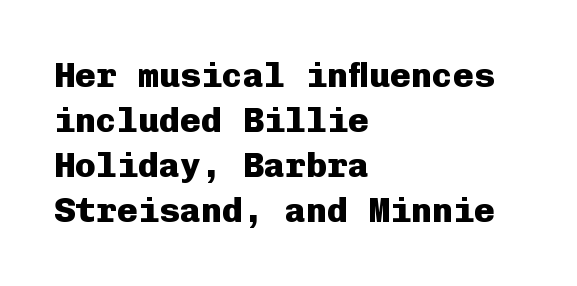
The image shows 35 px heavy sans-serif type, upright, monospaced; set left-aligned, normal line spacing (1.29x), normal letter spacing, not underlined; low stroke contrast and a medium x-height.
